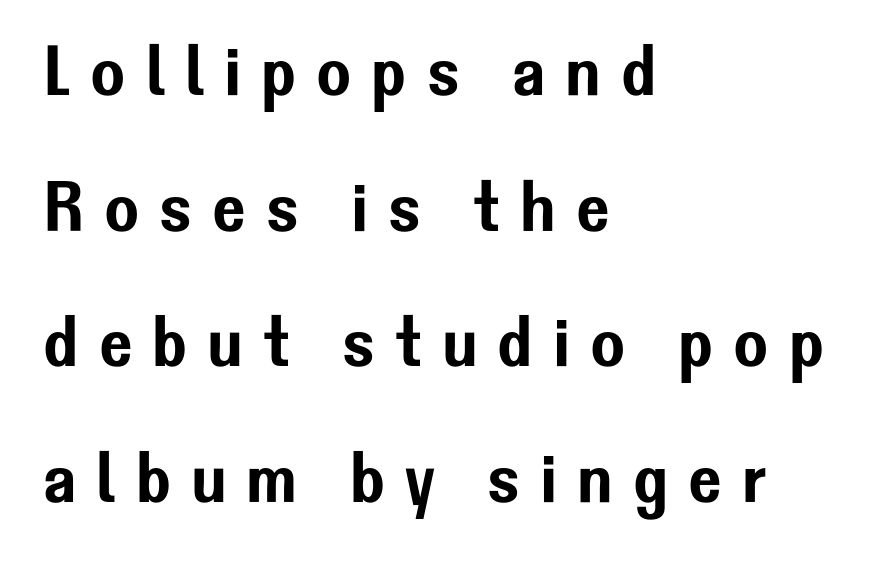
{"serif": "no", "italic": "no", "width": "normal", "stroke_contrast": "low", "x_height": "medium", "monospaced": "no", "underline": "no", "align": "left", "line_spacing": "loose", "line_spacing_ratio": 1.91, "letter_spacing": "wide", "letter_spacing_em": 0.28, "glyph_px": 71}
